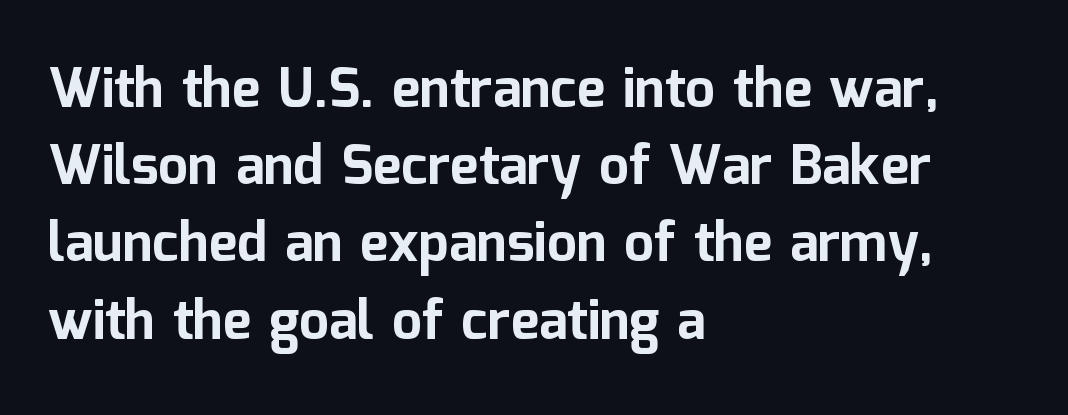
To sum up the face: it is a sans, with no serifs. Leftover space on each line is placed entirely after the last word. Notice how descenders clear the ascenders below comfortably — that's standard leading. The lettering holds an erect, upright posture throughout. The characters look thick and weighty, a clear bold.
